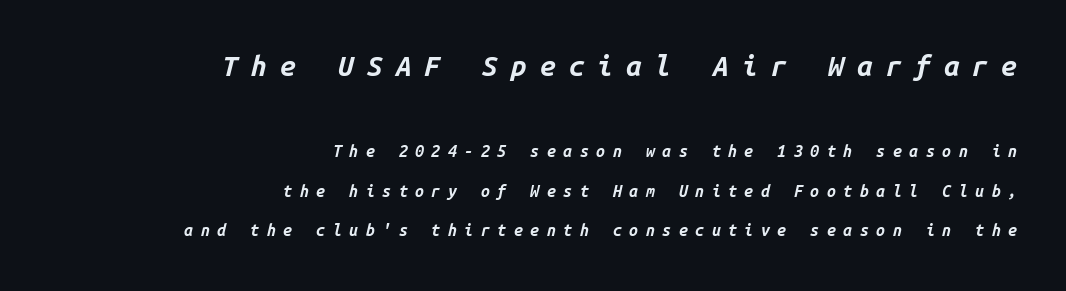
The image shows 28 px bold type, italic (leaning right), monospaced; set right-aligned, loose line spacing (2.48x), unusually wide letter spacing (+0.47 em), not underlined; the first (top) block is 1.75x larger; low stroke contrast and a medium x-height.
